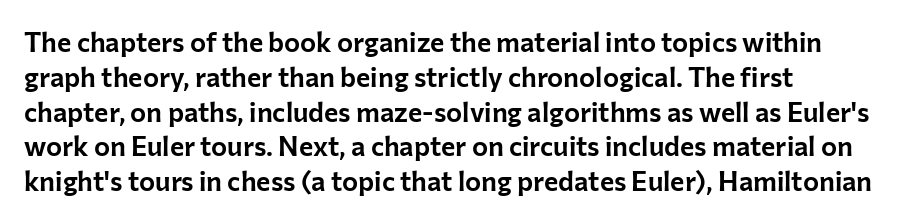
The image shows 27 px text type, upright; set left-aligned, normal line spacing (1.29x), normal letter spacing, not underlined.
